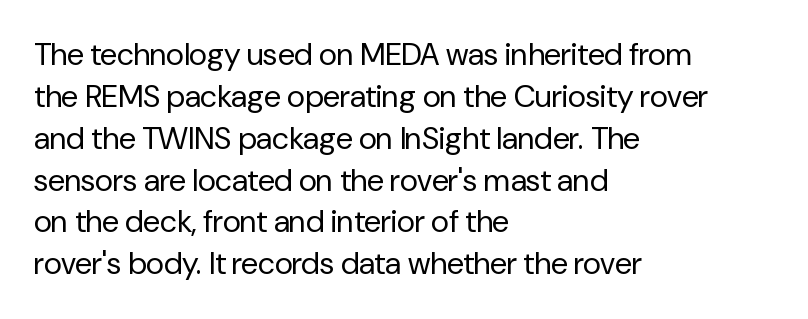
Q: Is the text bold? A: No.
Q: Is the text italic (slanted)? A: No, it is upright.
Q: Is the typeface a serif or a sans-serif typeface? A: Sans-serif.
Q: Is the text underlined? A: No.
Q: How is the paragraph aligned? A: Left-aligned.
Q: Is the spacing between letters normal or unusually wide? A: Normal.
Q: Is the spacing between lines tight, normal or loose? A: Normal.
Q: Width (condensed, normal, or wide)? A: Normal.
Q: Stroke contrast? A: Low.
Q: x-height? A: Medium.
Q: Monospaced? A: No.
